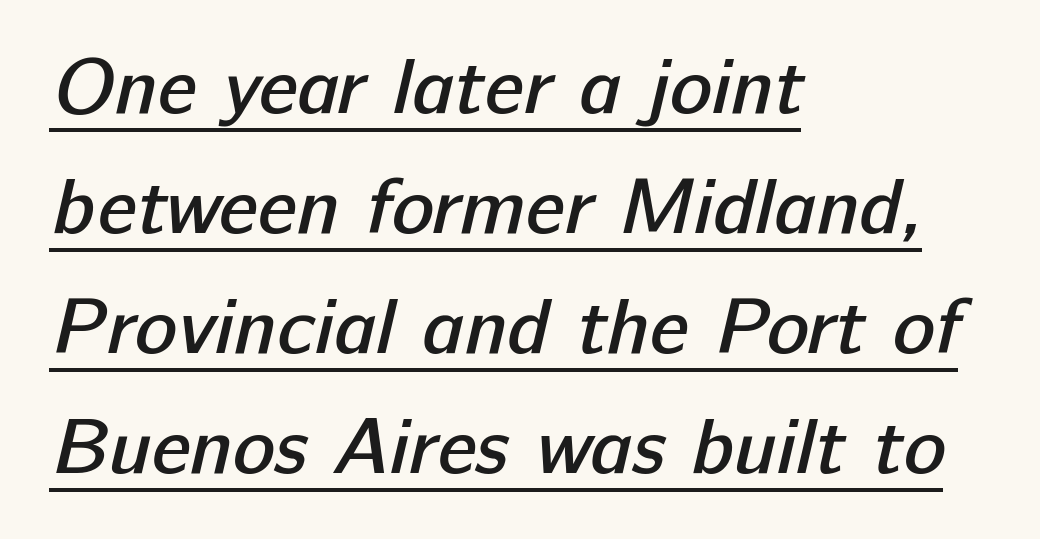
Underline: present. Compared with typical body copy, the letter spacing here is the same. Semibold letterforms, between regular and bold. Proportional: the letters do not fall into vertical columns. Reading down the block, your eye returns to a fixed left position each line.
